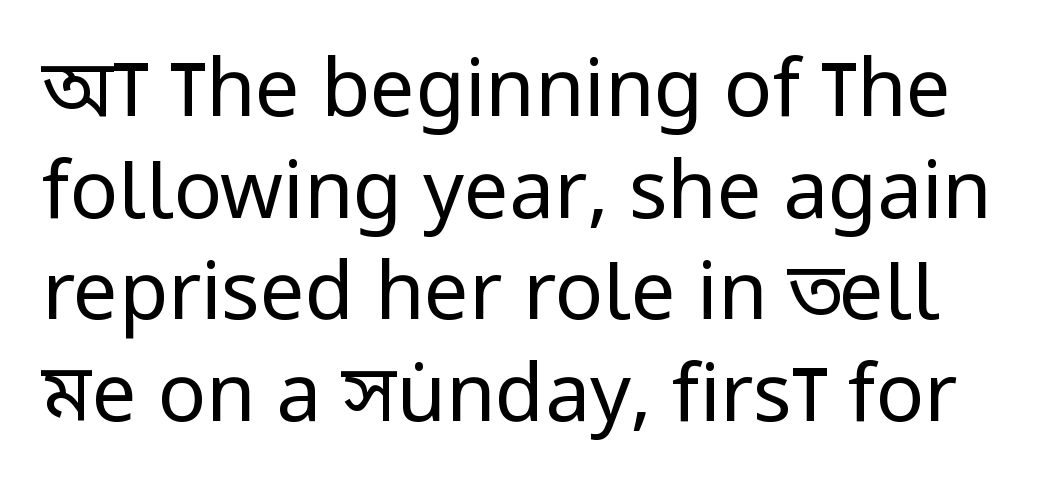
Compared with typical paragraphs, the rows here are spaced about the same. The rendering uses natural spacing where letterforms have individual widths. Is this a heavy cut? Hardly; it is regular or lighter. The area under the type is left untouched. Style check: upright.
